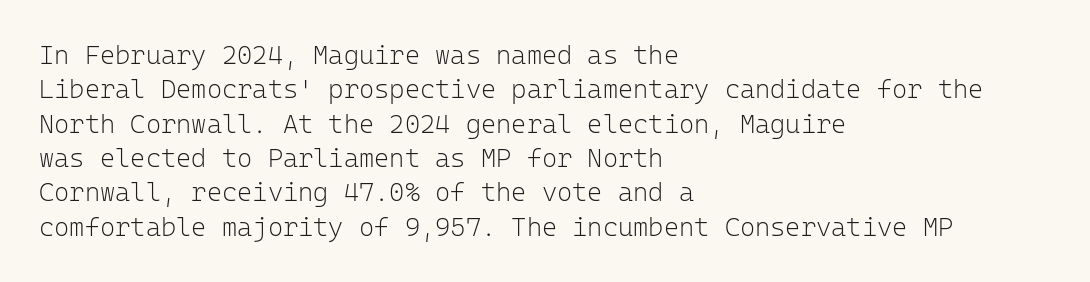
{"italic": "no", "bold": "no", "underline": "no", "align": "left", "line_spacing": "normal", "line_spacing_ratio": 1.32, "letter_spacing": "normal", "letter_spacing_em": 0.0, "glyph_px": 26}
